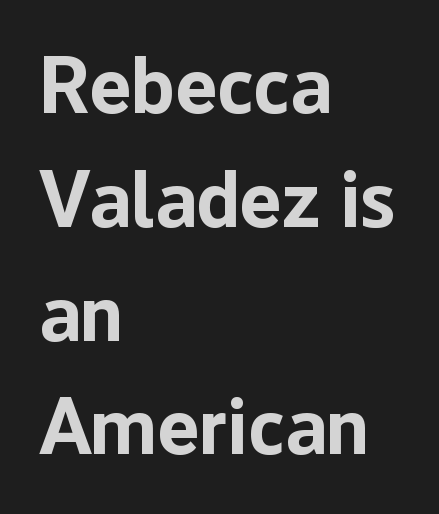
{"serif": "no", "italic": "no", "bold": "yes", "weight": "bold", "width": "normal", "stroke_contrast": "low", "x_height": "medium", "monospaced": "no", "underline": "no", "align": "left", "line_spacing": "normal", "line_spacing_ratio": 1.44, "letter_spacing": "normal", "letter_spacing_em": 0.0, "glyph_px": 79}
